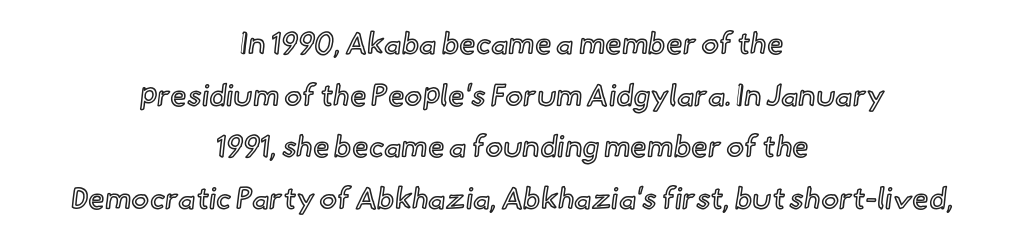
Q: Is the text italic (slanted)? A: Yes.
Q: Is the text underlined? A: No.
Q: How is the paragraph aligned? A: Centered.
Q: Is the spacing between letters normal or unusually wide? A: Normal.
Q: Width (condensed, normal, or wide)? A: Normal.
Q: x-height? A: Small.
Q: Monospaced? A: No.
